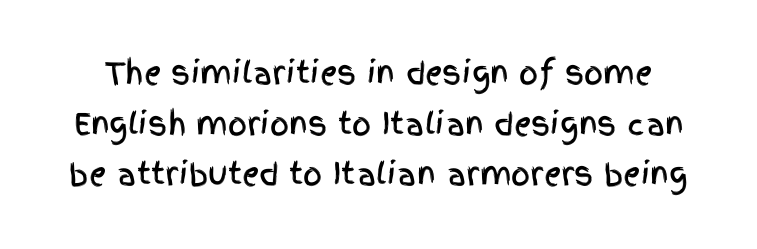
The image shows 30 px condensed sans-serif type, upright; set normal line spacing (1.69x), normal letter spacing, not underlined; a large x-height.
